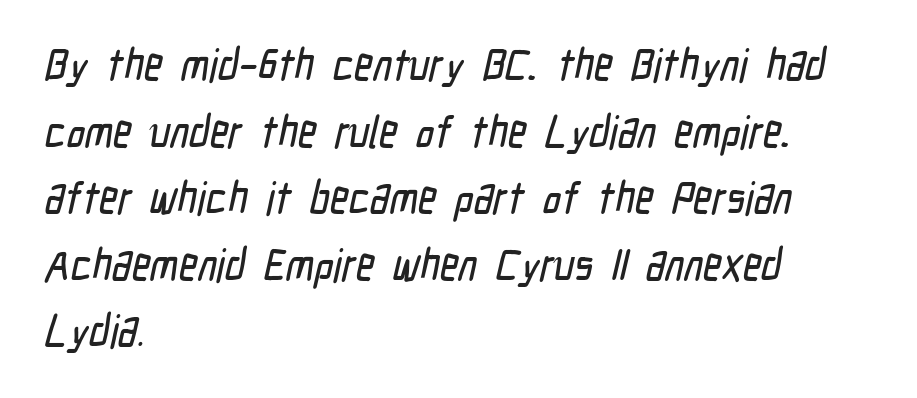
{"serif": "no", "width": "condensed", "stroke_contrast": "low", "x_height": "medium", "monospaced": "no", "underline": "no", "align": "left", "line_spacing": "normal", "line_spacing_ratio": 1.48, "letter_spacing": "normal", "letter_spacing_em": 0.0, "glyph_px": 45}
